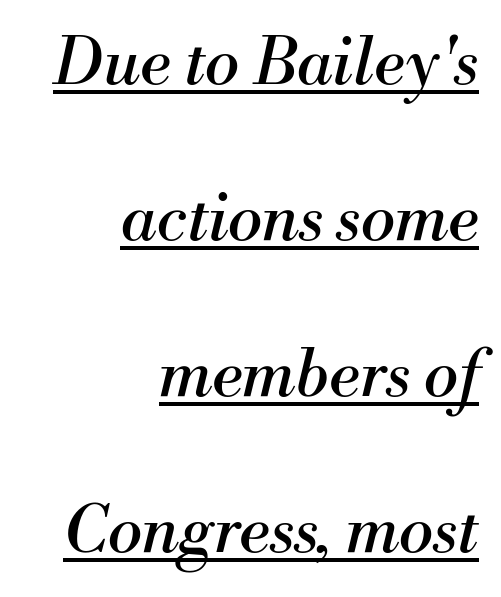
Q: Is the text bold? A: No.
Q: Is the text italic (slanted)? A: Yes, it leans right by about 13 degrees.
Q: Is the typeface a serif or a sans-serif typeface? A: Serif.
Q: Is the text underlined? A: Yes.
Q: How is the paragraph aligned? A: Right-aligned.
Q: Is the spacing between letters normal or unusually wide? A: Normal.
Q: Is the spacing between lines tight, normal or loose? A: Loose.
Q: Width (condensed, normal, or wide)? A: Normal.
Q: Stroke contrast? A: Medium.
Q: x-height? A: Small.
Q: Monospaced? A: No.
